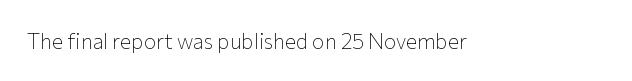
Q: Is the text bold? A: No.
Q: Is the text italic (slanted)? A: No, it is upright.
Q: Is the text underlined? A: No.
Q: Is the spacing between letters normal or unusually wide? A: Normal.
